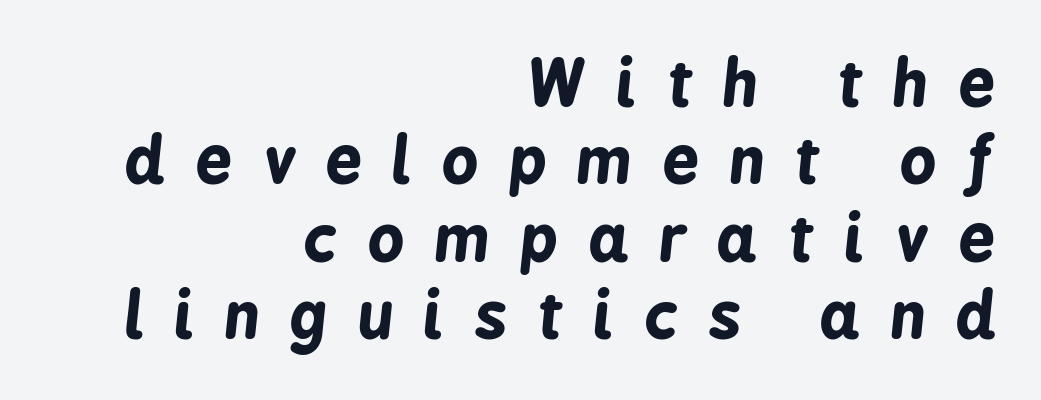
Weight check: bold — yes, fully. This sample uses expanded letter spacing, leaving extra air between glyphs. You could not count columns in this text — the font is proportionally spaced. The glyphs look as if they've been sheared to an angle. Line ends are locked; line starts wander.
